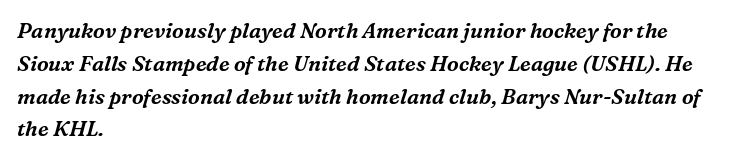
{"italic": "yes", "lean": "right", "slant_degrees": 16, "underline": "no", "align": "left", "line_spacing": "normal", "line_spacing_ratio": 1.56, "letter_spacing": "normal", "letter_spacing_em": 0.0, "glyph_px": 21}
